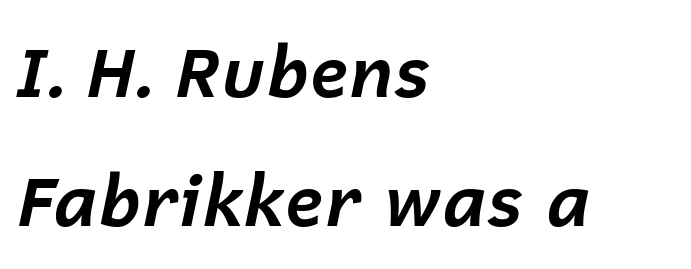
The image shows 70 px bold type, italic (leaning right); set left-aligned, line spacing 1.85x, normal letter spacing, not underlined; low stroke contrast and a medium x-height.
